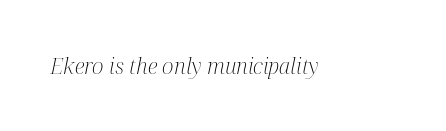
{"italic": "yes", "lean": "right", "slant_degrees": 12, "bold": "no", "underline": "no", "letter_spacing": "normal", "letter_spacing_em": 0.0, "glyph_px": 22}
